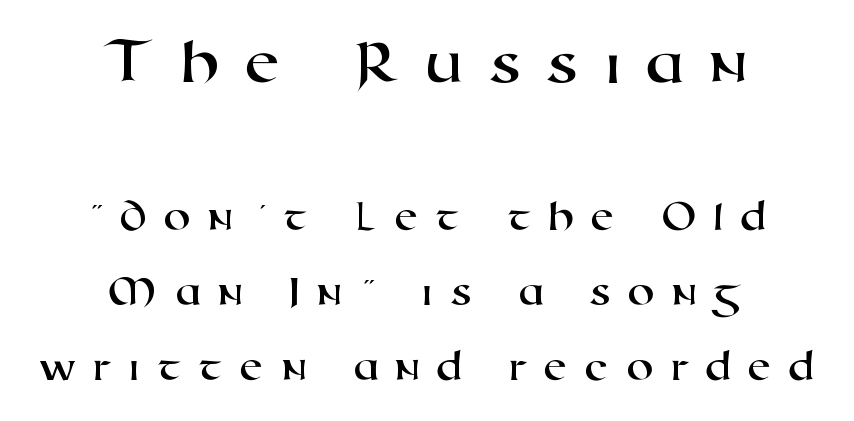
{"serif": "no", "width": "wide", "stroke_contrast": "high", "x_height": "medium", "monospaced": "no", "underline": "no", "align": "center", "line_spacing_ratio": 1.71, "letter_spacing": "wide", "letter_spacing_em": 0.36, "larger_block": "first", "size_ratio": 1.5, "glyph_px": 66}
